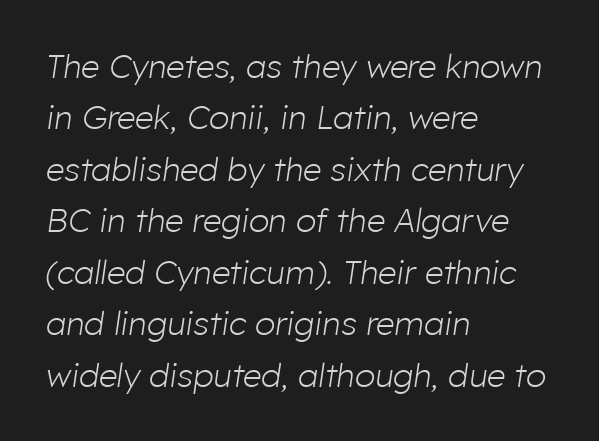
Q: Is the text bold? A: No.
Q: Is the text italic (slanted)? A: Yes, it leans right by about 8 degrees.
Q: Is the text underlined? A: No.
Q: How is the paragraph aligned? A: Left-aligned.
Q: Is the spacing between letters normal or unusually wide? A: Normal.
Q: Is the spacing between lines tight, normal or loose? A: Normal.
Q: Width (condensed, normal, or wide)? A: Normal.
Q: Stroke contrast? A: Low.
Q: x-height? A: Medium.
Q: Monospaced? A: No.
